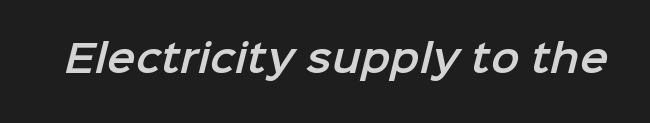
{"serif": "no", "width": "normal", "stroke_contrast": "low", "x_height": "medium", "monospaced": "no", "underline": "no", "letter_spacing": "normal", "letter_spacing_em": 0.0, "glyph_px": 38}
